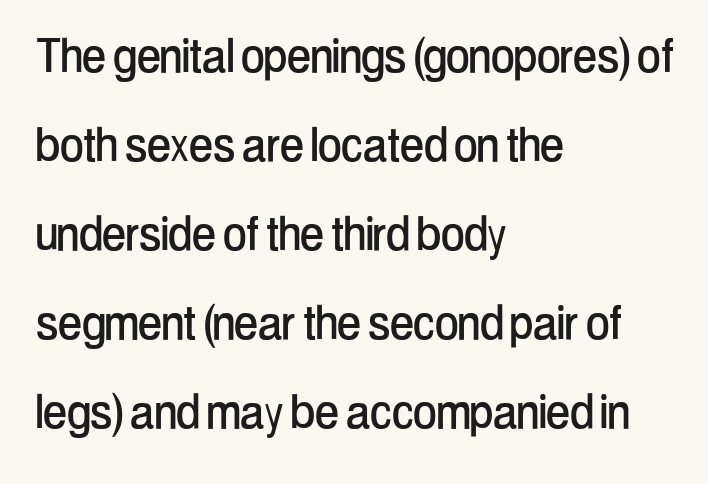
The ragged edge is on the right, which tells us the setting is flush left. The space between consecutive lines is moderate. No extra tracking has been applied to these lines. Nope, no serifs anywhere on these letters. Think of a printed novel: that variable character pitch is what you see here.
